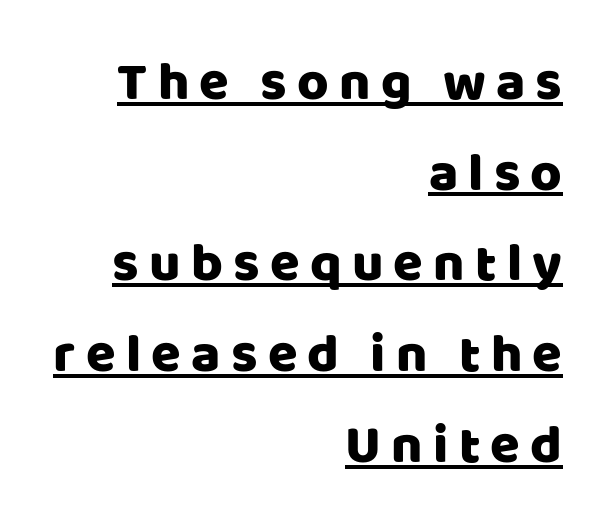
The image shows 54 px sans-serif type, upright; set right-aligned, normal line spacing (1.68x), underlined; low stroke contrast and a large x-height.
